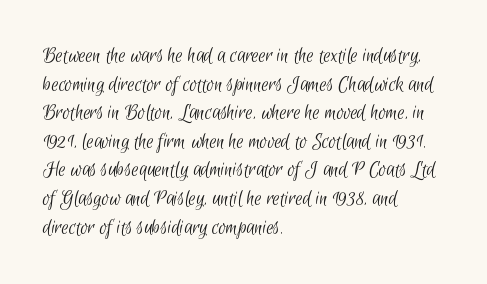
Q: Is the text bold? A: No.
Q: Is the text underlined? A: No.
Q: How is the paragraph aligned? A: Left-aligned.
Q: Is the spacing between letters normal or unusually wide? A: Normal.
Q: Is the spacing between lines tight, normal or loose? A: Normal.
